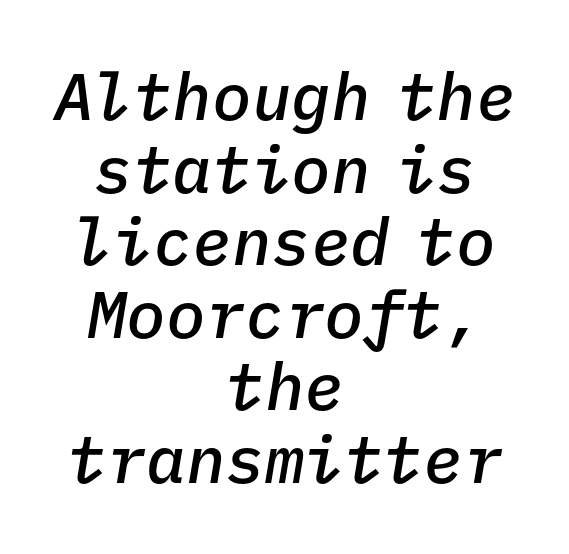
{"italic": "yes", "lean": "right", "slant_degrees": 9, "bold": "semi", "weight": "semibold", "width": "normal", "stroke_contrast": "low", "x_height": "medium", "monospaced": "yes", "underline": "no", "align": "center", "line_spacing": "tight", "line_spacing_ratio": 1.1, "letter_spacing": "normal", "letter_spacing_em": 0.0, "glyph_px": 66}
